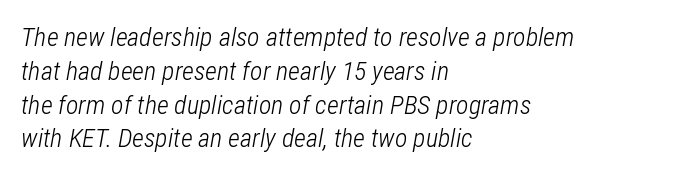
Which margin do the lines hug? The left one — the right edge is uneven. The typesetting does not lean heavy: it is not bold. Unmarked baselines from the first word to the last. The gaps between neighbouring characters are ordinary and unremarkable. Regarding leading, the lines here are spaced in the standard way.
